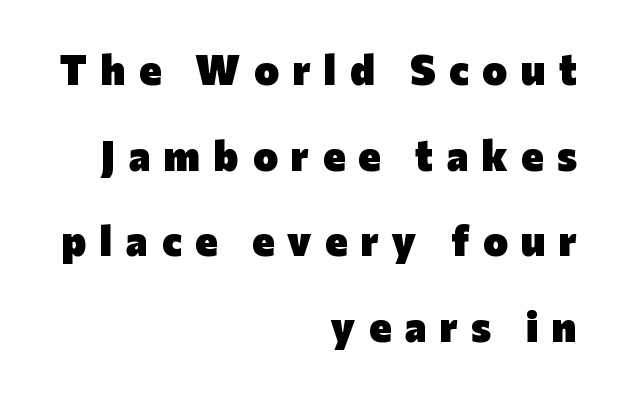
Q: Is the text bold? A: Yes.
Q: Is the text italic (slanted)? A: No, it is upright.
Q: Is the typeface a serif or a sans-serif typeface? A: Sans-serif.
Q: Is the text underlined? A: No.
Q: How is the paragraph aligned? A: Right-aligned.
Q: Is the spacing between letters normal or unusually wide? A: Unusually wide.
Q: Is the spacing between lines tight, normal or loose? A: Loose.
Q: Width (condensed, normal, or wide)? A: Normal.
Q: Stroke contrast? A: Low.
Q: x-height? A: Medium.
Q: Monospaced? A: No.
